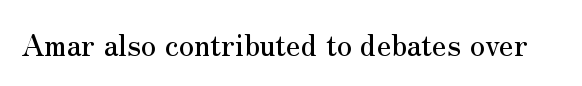
Compared with typical body copy, the letter spacing here is the same. The area under the type is left untouched. The passage shown is typeset with a serif family. Do the characters align in a grid? No, the font is proportional. Tall strokes in this sample are plumb rather than angled.
